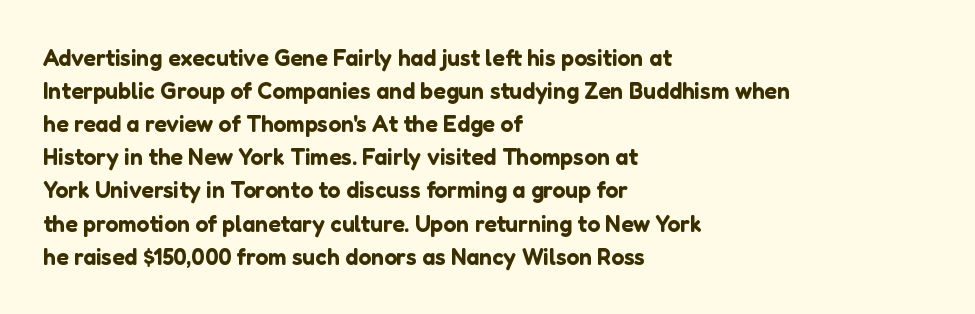
The block of text has a typical density, with ordinary space between rows. Tracking here is standard; glyphs follow each other at the usual distance. The strip under each line holds only bare page. The lettering holds an erect, upright posture throughout. Teacher's note: observe the even left margin — that is flush-left alignment.
